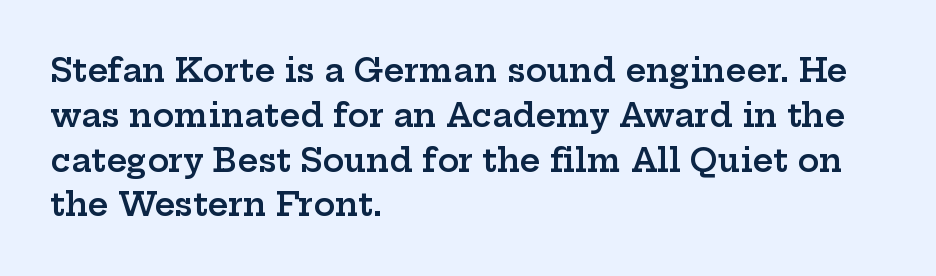
The image shows 32 px semibold, wide serif type, upright; set left-aligned, normal line spacing (1.4x), normal letter spacing, not underlined; low stroke contrast and a medium x-height.
